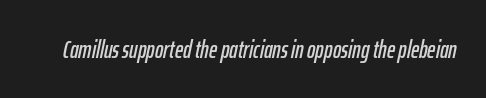
What stands out about the letter spacing? Nothing — it is the standard amount. It's the slanting kind of type. Glance below the letters and you will spot only blank space.
